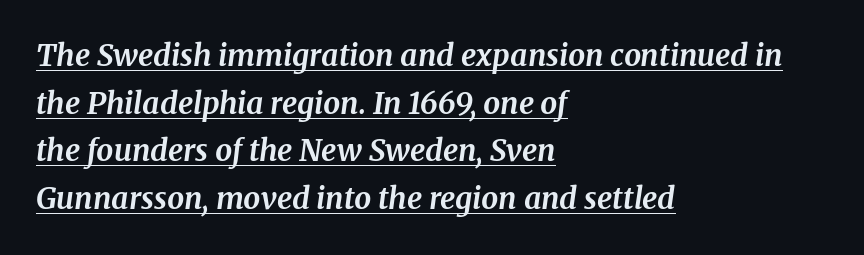
Q: Is the text bold? A: Yes.
Q: Is the text italic (slanted)? A: Yes, it leans right by about 8 degrees.
Q: Is the typeface a serif or a sans-serif typeface? A: Serif.
Q: Is the text underlined? A: Yes.
Q: How is the paragraph aligned? A: Left-aligned.
Q: Is the spacing between letters normal or unusually wide? A: Normal.
Q: Is the spacing between lines tight, normal or loose? A: Normal.
Q: Width (condensed, normal, or wide)? A: Normal.
Q: Stroke contrast? A: Medium.
Q: x-height? A: Medium.
Q: Monospaced? A: No.
